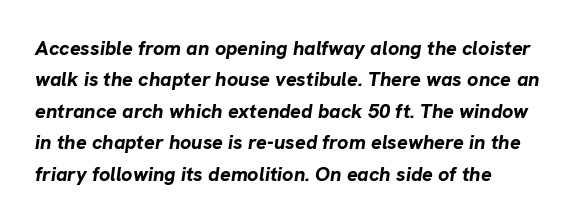
{"italic": "yes", "lean": "right", "slant_degrees": 8, "bold": "yes", "underline": "no", "align": "left", "line_spacing": "normal", "line_spacing_ratio": 1.57, "letter_spacing": "normal", "letter_spacing_em": 0.0, "glyph_px": 20}
